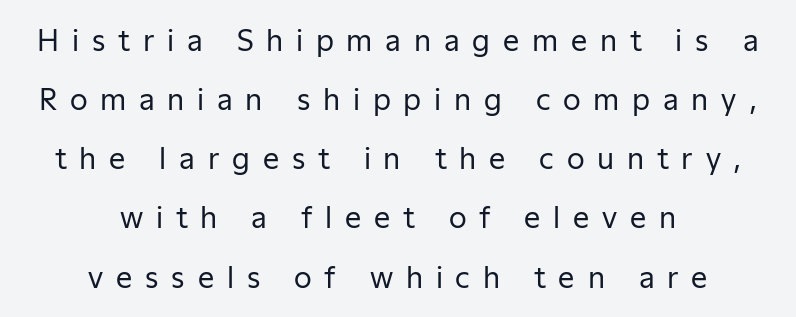
{"serif": "no", "italic": "no", "bold": "no", "weight": "regular", "width": "normal", "stroke_contrast": "low", "x_height": "medium", "monospaced": "no", "underline": "no", "align": "center", "line_spacing": "loose", "line_spacing_ratio": 2.04, "letter_spacing": "wide", "letter_spacing_em": 0.44, "glyph_px": 29}
